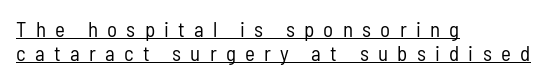
{"italic": "no", "bold": "no", "underline": "yes", "align": "left", "line_spacing": "tight", "line_spacing_ratio": 1.13, "letter_spacing": "wide", "letter_spacing_em": 0.44, "glyph_px": 21}
